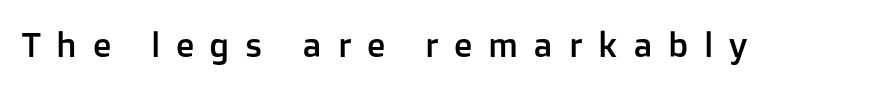
The image shows 34 px sans-serif type, upright; set unusually wide letter spacing (+0.46 em), not underlined; low stroke contrast and a medium x-height.
